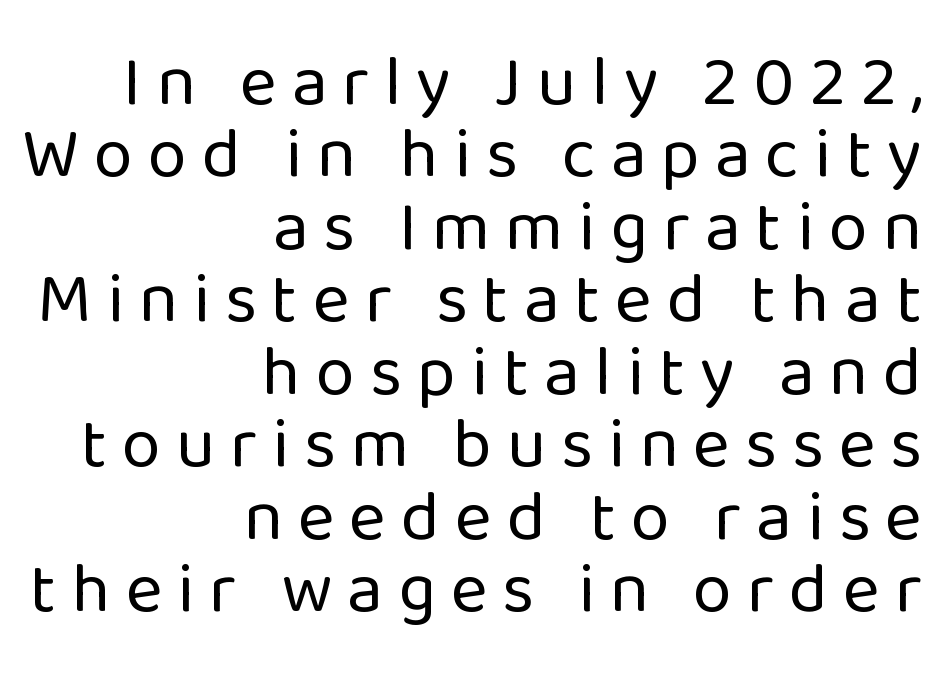
The image shows 71 px regular-weight sans-serif type, upright; set right-aligned, tight line spacing (1.02x), unusually wide letter spacing (+0.21 em), not underlined; low stroke contrast and a medium x-height.
